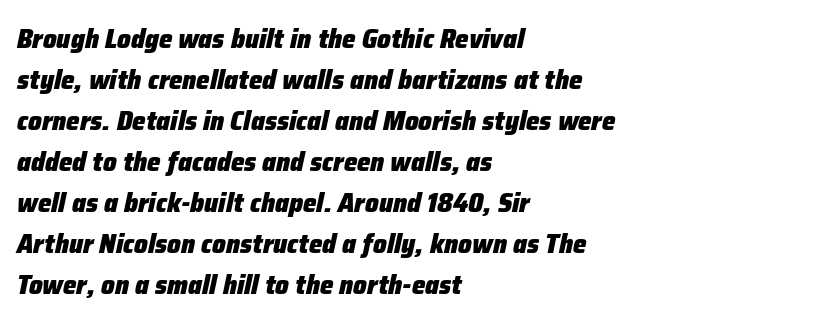
The image shows 27 px bold type, italic (leaning right); set left-aligned, normal line spacing (1.52x), normal letter spacing, not underlined.
